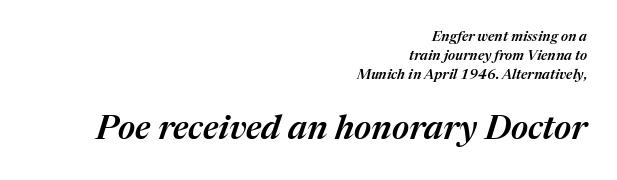
The image shows 34 px semibold type, italic (leaning right); set right-aligned, normal line spacing (1.36x), normal letter spacing, not underlined; the second (bottom) block is 2.43x larger; medium stroke contrast and a medium x-height.
